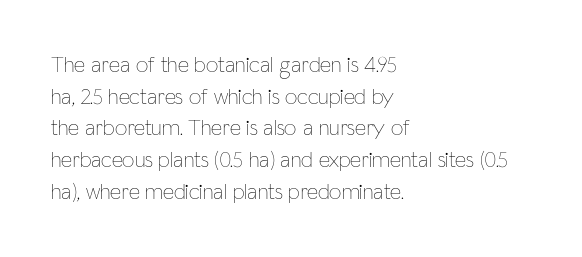
The image shows 22 px text type, upright; set left-aligned, normal line spacing (1.44x), normal letter spacing, not underlined.
